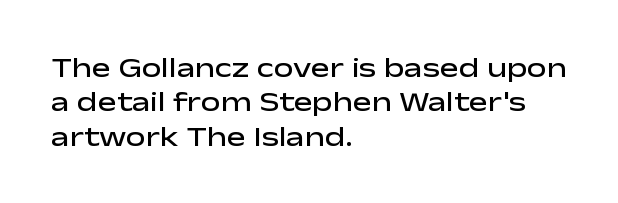
The image shows 28 px semibold, wide sans-serif type, upright; set left-aligned, line spacing 1.23x, normal letter spacing, not underlined; low stroke contrast and a medium x-height.
